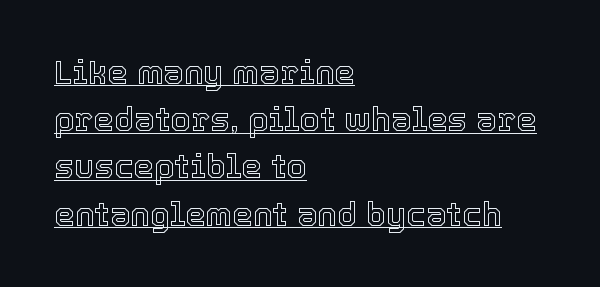
The image shows 33 px text type, upright; set left-aligned, normal line spacing (1.43x), normal letter spacing, underlined; a medium x-height.
